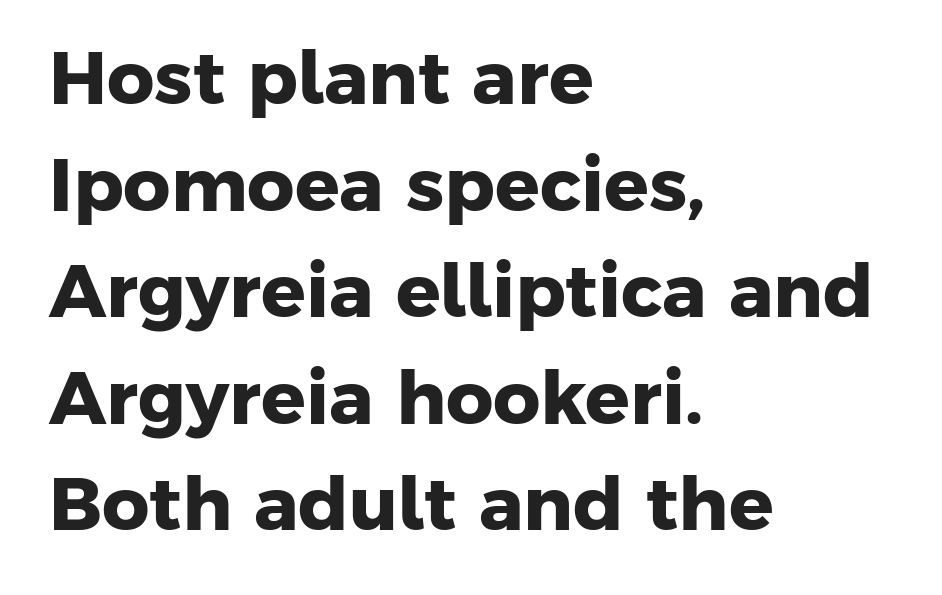
Q: Is the text bold? A: Yes.
Q: Is the typeface a serif or a sans-serif typeface? A: Sans-serif.
Q: Is the text underlined? A: No.
Q: How is the paragraph aligned? A: Left-aligned.
Q: Is the spacing between letters normal or unusually wide? A: Normal.
Q: Is the spacing between lines tight, normal or loose? A: Normal.
Q: Width (condensed, normal, or wide)? A: Normal.
Q: Stroke contrast? A: Low.
Q: x-height? A: Medium.
Q: Monospaced? A: No.
